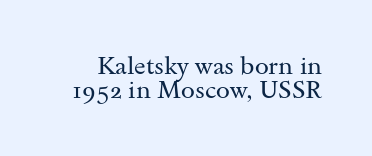
Upright lettering throughout. Underline: absent. The cut favours lightness, reaching ordinary text weight at its darkest. Notice how descenders almost collide with the ascenders below — that's tight leading. Characters follow at the spacing the type designer built in.
